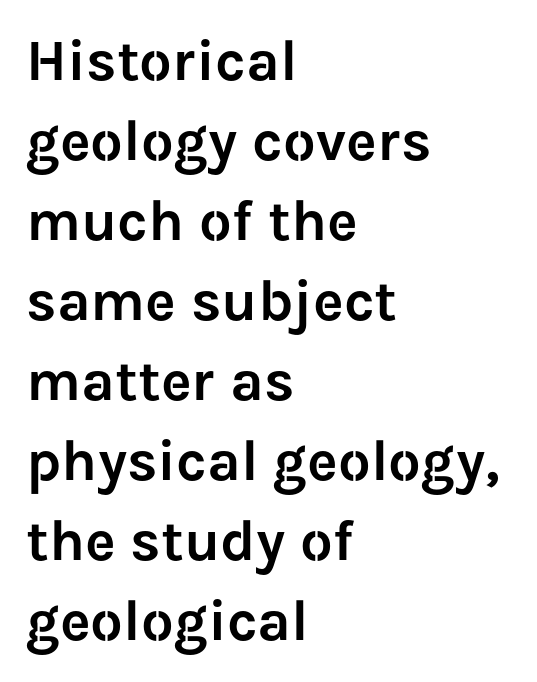
Q: Is the text italic (slanted)? A: No, it is upright.
Q: Is the typeface a serif or a sans-serif typeface? A: Sans-serif.
Q: Is the text underlined? A: No.
Q: How is the paragraph aligned? A: Left-aligned.
Q: Is the spacing between letters normal or unusually wide? A: Normal.
Q: Is the spacing between lines tight, normal or loose? A: Normal.
Q: Width (condensed, normal, or wide)? A: Normal.
Q: Stroke contrast? A: Low.
Q: x-height? A: Medium.
Q: Monospaced? A: No.
